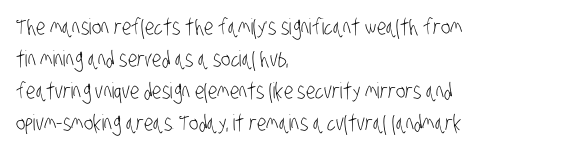
Students, observe: this is what conventionally led text looks like. Nobody touched the tracking dial on this one. Anything drawn beneath the words? Only blank space. A light-to-regular cut is what we see here. The setting favours the left margin, as ordinary paragraphs usually do.
